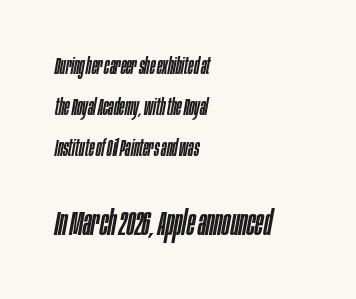
{"italic": "yes", "lean": "right", "slant_degrees": 10, "width": "condensed", "stroke_contrast": "low", "x_height": "large", "monospaced": "no", "underline": "no", "align": "left", "line_spacing_ratio": 1.79, "letter_spacing": "normal", "letter_spacing_em": 0.0, "larger_block": "second", "size_ratio": 1.52, "glyph_px": 35}
